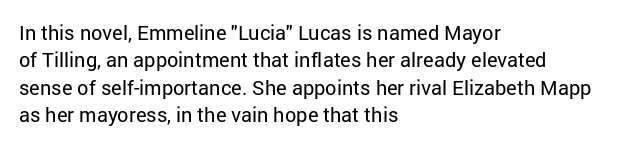
{"italic": "no", "bold": "no", "underline": "no", "align": "left", "line_spacing": "normal", "line_spacing_ratio": 1.37, "letter_spacing": "normal", "letter_spacing_em": 0.0, "glyph_px": 20}
